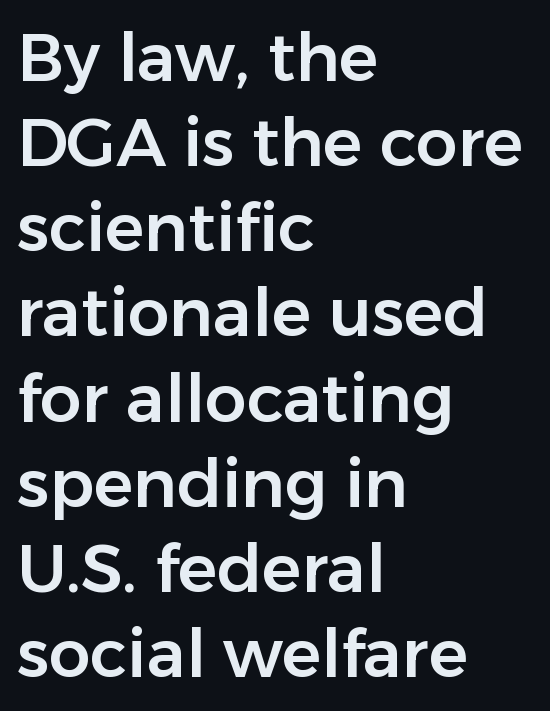
{"serif": "no", "italic": "no", "width": "normal", "stroke_contrast": "low", "x_height": "medium", "monospaced": "no", "underline": "no", "align": "left", "line_spacing": "normal", "line_spacing_ratio": 1.29, "letter_spacing": "normal", "letter_spacing_em": 0.0, "glyph_px": 66}
